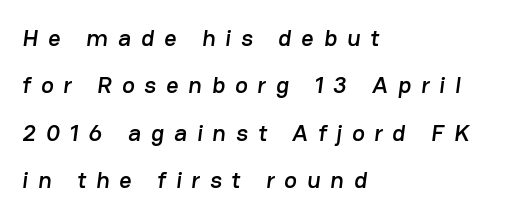
The block of text is sparse from top to bottom, with ample space between rows. Is the letter spacing exaggerated? Yes — the characters are pushed far apart. One-word summary of the alignment: left. Unmarked baselines from the first word to the last.
